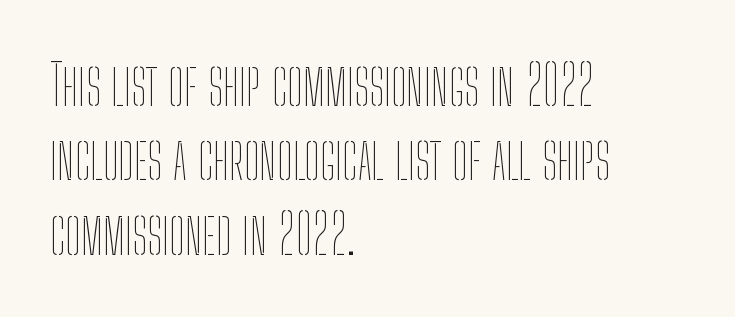
{"italic": "no", "bold": "no", "weight": "thin", "width": "condensed", "stroke_contrast": "low", "x_height": "medium", "monospaced": "no", "underline": "no", "align": "left", "line_spacing": "normal", "line_spacing_ratio": 1.33, "letter_spacing": "normal", "letter_spacing_em": 0.0, "glyph_px": 56}
